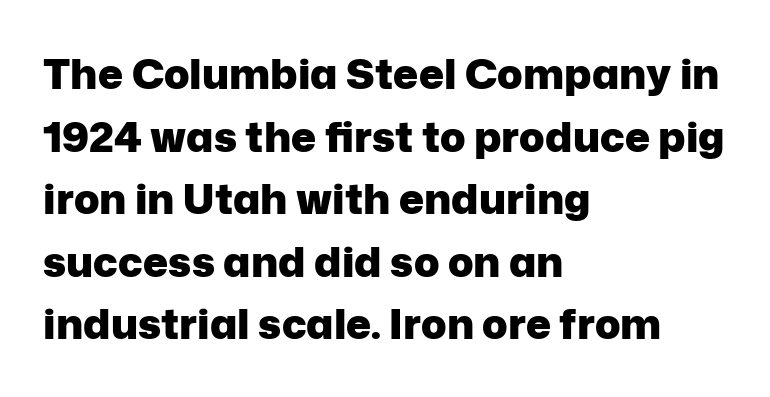
Is this a fixed-width face? No — the glyphs have proportional, varying widths. The leading is moderate, giving the passage an even texture. The designer went with a sans here, leaving each stem footless. Style check: upright. The line texture is even and compact thanks to regular tracking. Anything drawn beneath the words? Only blank space.
